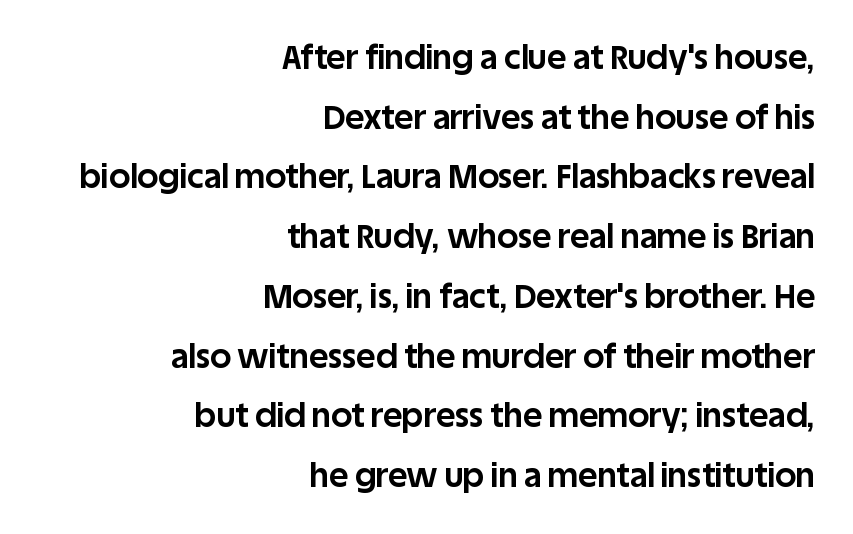
{"serif": "no", "italic": "no", "bold": "yes", "weight": "bold", "width": "normal", "stroke_contrast": "low", "x_height": "large", "monospaced": "no", "underline": "no", "align": "right", "line_spacing_ratio": 1.81, "letter_spacing": "normal", "letter_spacing_em": 0.0, "glyph_px": 33}
